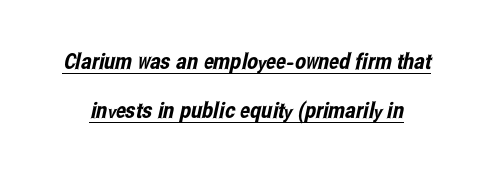
{"underline": "yes", "line_spacing": "loose", "line_spacing_ratio": 2.21, "letter_spacing": "normal", "letter_spacing_em": 0.0, "glyph_px": 22}
